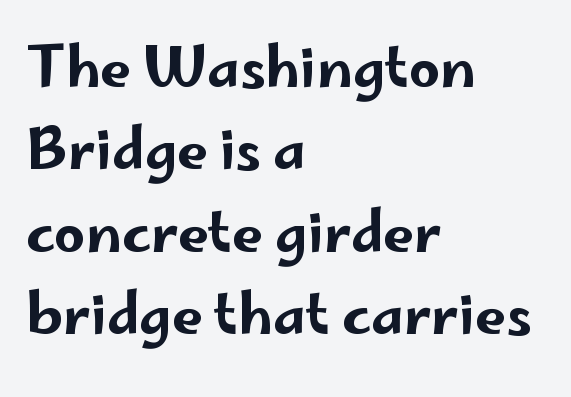
Q: Is the text italic (slanted)? A: No, it is upright.
Q: Is the typeface a serif or a sans-serif typeface? A: Sans-serif.
Q: Is the text underlined? A: No.
Q: How is the paragraph aligned? A: Left-aligned.
Q: Is the spacing between letters normal or unusually wide? A: Normal.
Q: Is the spacing between lines tight, normal or loose? A: Normal.
Q: Width (condensed, normal, or wide)? A: Wide.
Q: Stroke contrast? A: Low.
Q: x-height? A: Small.
Q: Monospaced? A: No.
